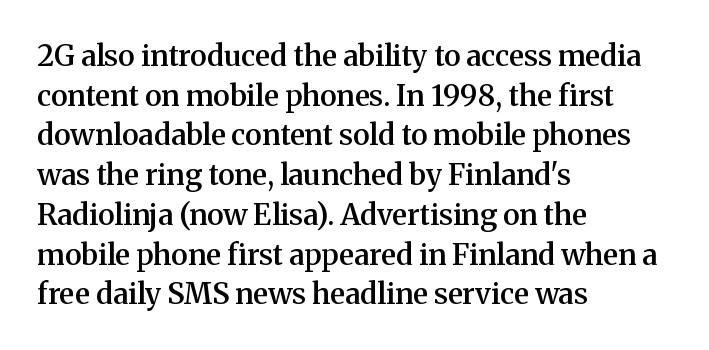
The image shows 29 px semibold serif type, upright; set left-aligned, normal line spacing (1.37x), normal letter spacing, not underlined; medium stroke contrast and a medium x-height.
